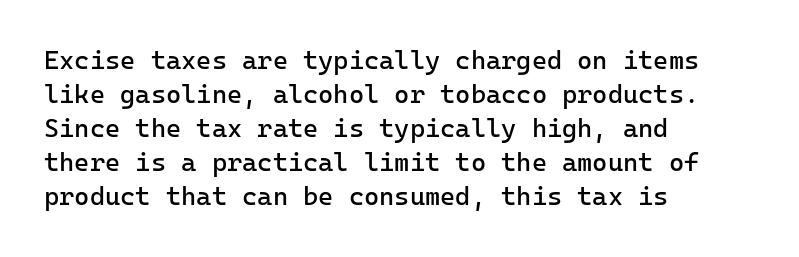
{"italic": "no", "bold": "no", "underline": "no", "align": "left", "line_spacing": "normal", "line_spacing_ratio": 1.31, "letter_spacing": "normal", "letter_spacing_em": 0.0, "glyph_px": 26}
